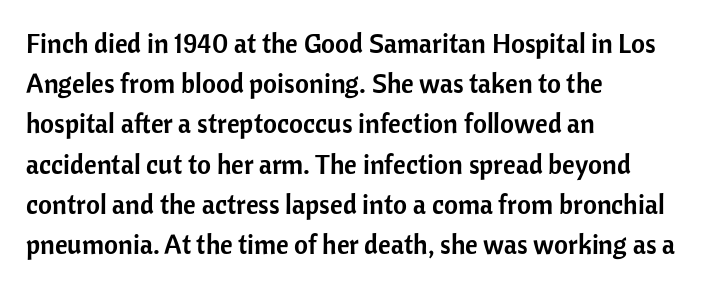
Summary of vertical rhythm: regular, with standard interline spacing. No italicization has been applied; the sample stays upright. One-word summary of the alignment: left. The line texture is even and compact thanks to regular tracking. The space directly below the letters is spotless.
